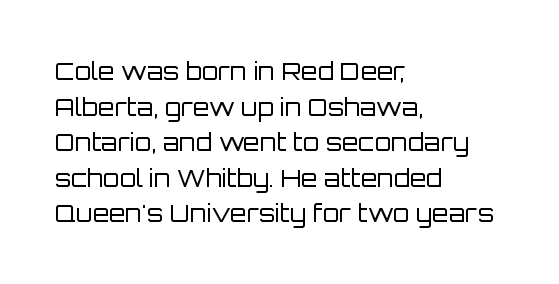
No italicization has been applied; the sample stays upright. Each line starts at the same left margin while the right side varies. Weight: regular or lighter. Compared with typical paragraphs, the rows here are spaced about the same. No extra tracking has been applied to these lines. Any mark beneath the type? The region is blank.
